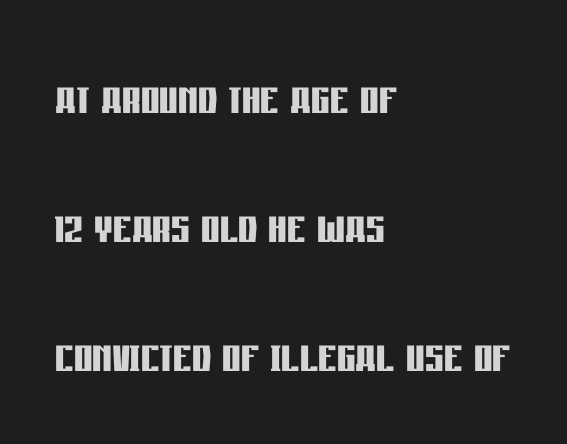
Q: Is the text bold? A: Yes.
Q: Is the text italic (slanted)? A: No, it is upright.
Q: Is the typeface a serif or a sans-serif typeface? A: Sans-serif.
Q: Is the text underlined? A: No.
Q: How is the paragraph aligned? A: Left-aligned.
Q: Is the spacing between letters normal or unusually wide? A: Normal.
Q: Is the spacing between lines tight, normal or loose? A: Loose.
Q: Width (condensed, normal, or wide)? A: Condensed.
Q: Stroke contrast? A: Low.
Q: x-height? A: Large.
Q: Monospaced? A: No.
